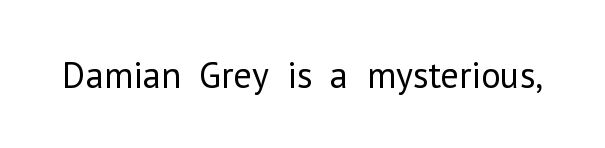
Q: Is the text bold? A: No.
Q: Is the text italic (slanted)? A: No, it is upright.
Q: Is the typeface a serif or a sans-serif typeface? A: Sans-serif.
Q: Is the text underlined? A: No.
Q: Is the spacing between letters normal or unusually wide? A: Normal.
Q: Width (condensed, normal, or wide)? A: Normal.
Q: Stroke contrast? A: Low.
Q: x-height? A: Medium.
Q: Monospaced? A: No.
